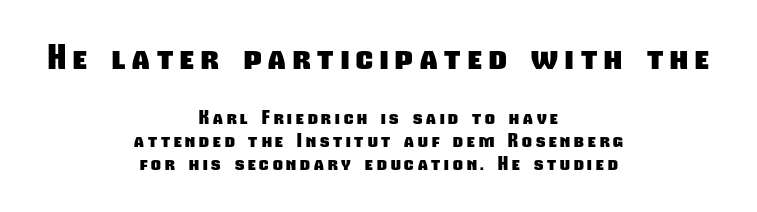
What kind of face is this? One without serifs — a sans. The first block has been scaled up relative to the second. The gaps between neighbouring characters are conspicuously large. I'd describe the lettering as bold — thick and assertive.
